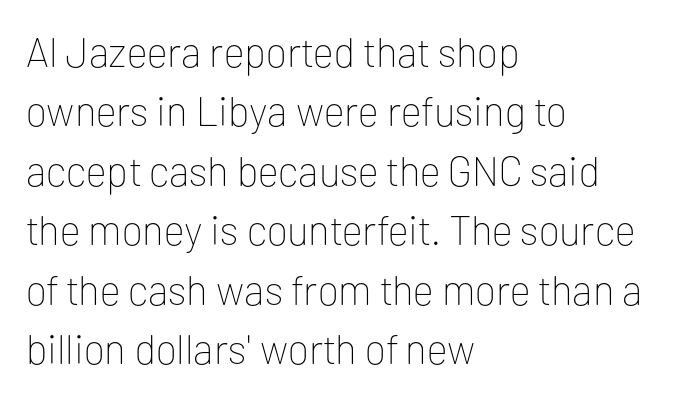
Q: Is the text bold? A: No.
Q: Is the text italic (slanted)? A: No, it is upright.
Q: Is the typeface a serif or a sans-serif typeface? A: Sans-serif.
Q: Is the text underlined? A: No.
Q: How is the paragraph aligned? A: Left-aligned.
Q: Is the spacing between letters normal or unusually wide? A: Normal.
Q: Is the spacing between lines tight, normal or loose? A: Normal.
Q: Width (condensed, normal, or wide)? A: Normal.
Q: Stroke contrast? A: Low.
Q: x-height? A: Medium.
Q: Monospaced? A: No.
